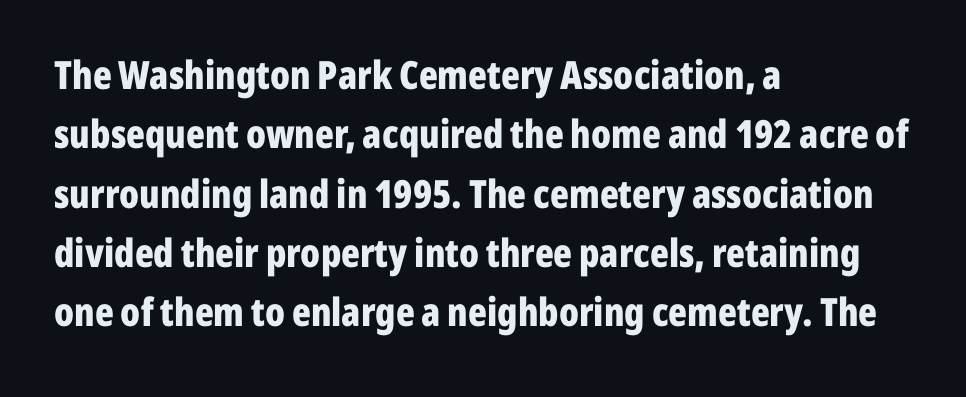
The designer left line spacing at the default. The space directly below the letters is spotless. The glyphs have the mass of a bold cut. All the whitespace from short lines collects on the right.
